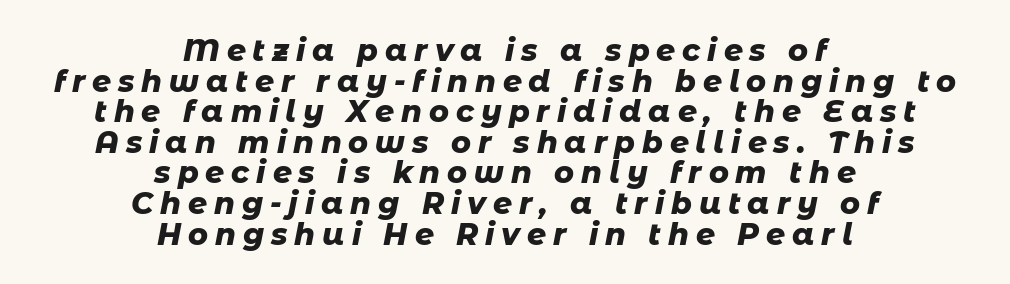
In terms of letterspacing, this is a distinctly airy, spread setting. Any mark beneath the type? The region is blank. Its strokes are broad and dark, the hallmark of bold type. Compared with typical paragraphs, the rows here are closer together.
